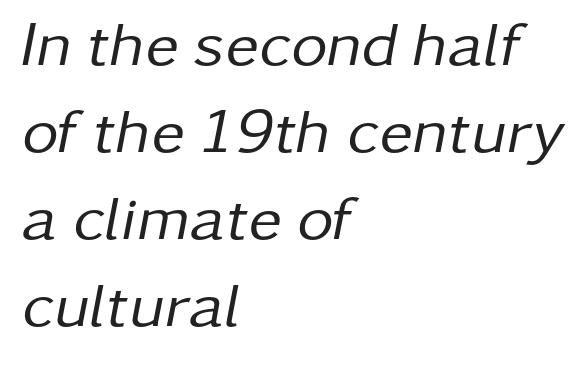
Q: Is the text bold? A: No.
Q: Is the text italic (slanted)? A: Yes, it leans right by about 11 degrees.
Q: Is the text underlined? A: No.
Q: How is the paragraph aligned? A: Left-aligned.
Q: Is the spacing between letters normal or unusually wide? A: Normal.
Q: Is the spacing between lines tight, normal or loose? A: Normal.
Q: Width (condensed, normal, or wide)? A: Normal.
Q: Stroke contrast? A: Low.
Q: x-height? A: Medium.
Q: Monospaced? A: No.
